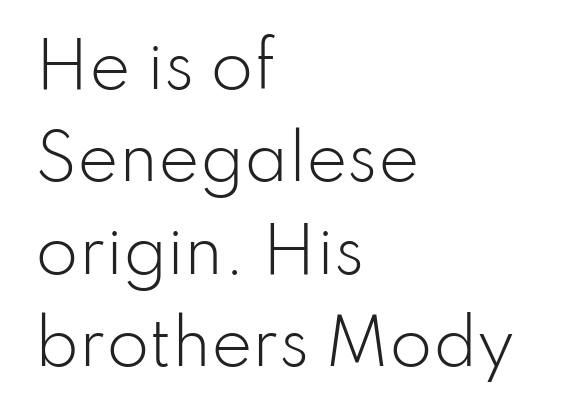
The image shows 62 px light sans-serif type, upright; set left-aligned, normal line spacing (1.49x), normal letter spacing, not underlined; low stroke contrast and a small x-height.
